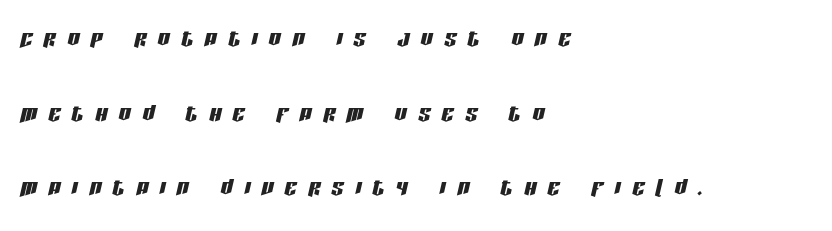
The image shows 30 px condensed type, italic (leaning right); set left-aligned, loose line spacing (2.49x), unusually wide letter spacing (+0.38 em), not underlined; low stroke contrast and a large x-height.
